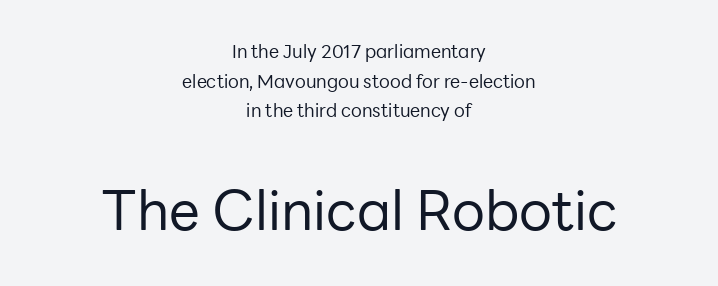
{"serif": "no", "italic": "no", "bold": "no", "weight": "regular", "width": "normal", "stroke_contrast": "low", "x_height": "medium", "monospaced": "no", "underline": "no", "align": "center", "line_spacing": "normal", "line_spacing_ratio": 1.65, "letter_spacing": "normal", "letter_spacing_em": 0.0, "larger_block": "second", "size_ratio": 3.06, "glyph_px": 55}
